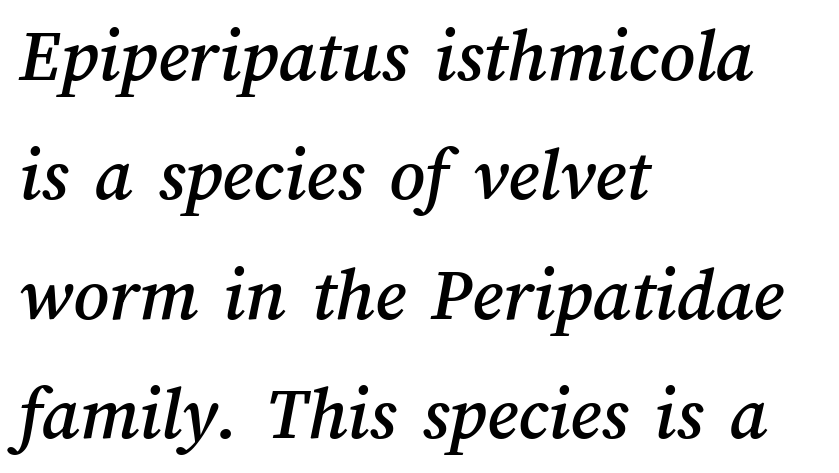
This sample has the flowing, uneven cadence of proportional lettering. The words here are not underlined. Teacher's note: observe the even left margin — that is flush-left alignment. Characters follow at the spacing the type designer built in. Leading matches the norm, producing a regular column.
